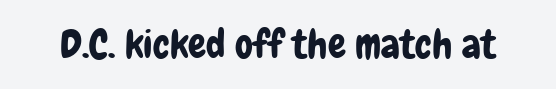
{"serif": "no", "italic": "no", "width": "condensed", "stroke_contrast": "low", "x_height": "medium", "monospaced": "no", "underline": "no", "letter_spacing": "normal", "letter_spacing_em": 0.0, "glyph_px": 40}
